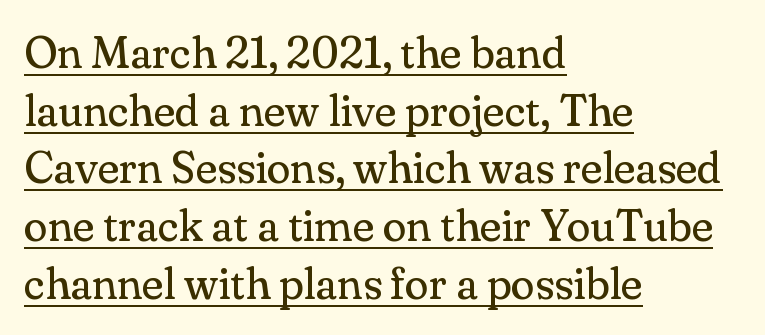
The image shows 44 px regular-weight serif type, upright; set left-aligned, normal line spacing (1.31x), normal letter spacing, underlined; medium stroke contrast and a small x-height.
